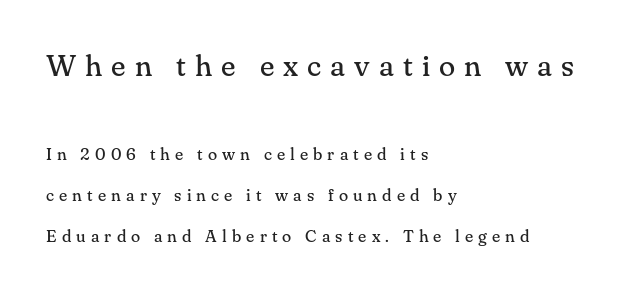
These lines stand farther apart than default settings would place them. The designer gave the opening block more size than the closing block. The rendering anchors every line to the left-hand side. A typesetter would call this proportional, since set widths differ per character.
